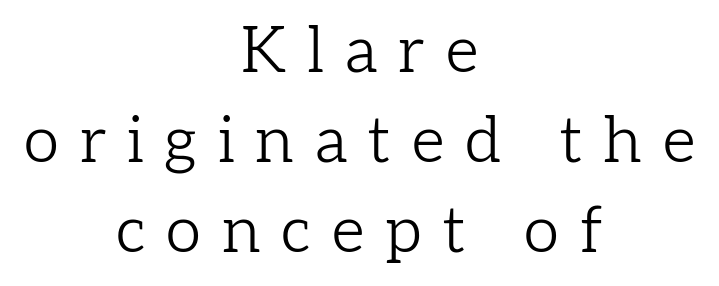
Caption: face not bold, strokes unweighted. Regarding leading, the lines here are spaced in the standard way. A bare baseline throughout the passage. No italicization has been applied; the sample stays upright. Glyph-to-glyph distance is far greater than everyday printed text.
